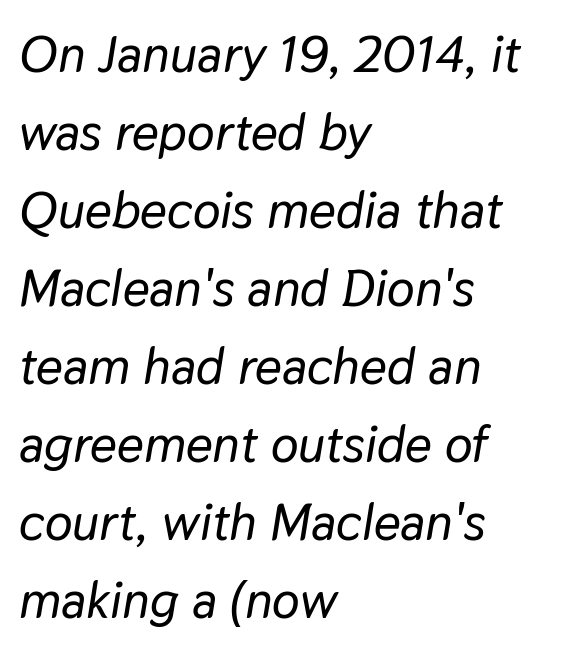
Q: Is the text italic (slanted)? A: Yes, it leans right by about 9 degrees.
Q: Is the text underlined? A: No.
Q: How is the paragraph aligned? A: Left-aligned.
Q: Is the spacing between letters normal or unusually wide? A: Normal.
Q: Is the spacing between lines tight, normal or loose? A: Normal.
Q: Width (condensed, normal, or wide)? A: Normal.
Q: Stroke contrast? A: Low.
Q: x-height? A: Medium.
Q: Monospaced? A: No.
